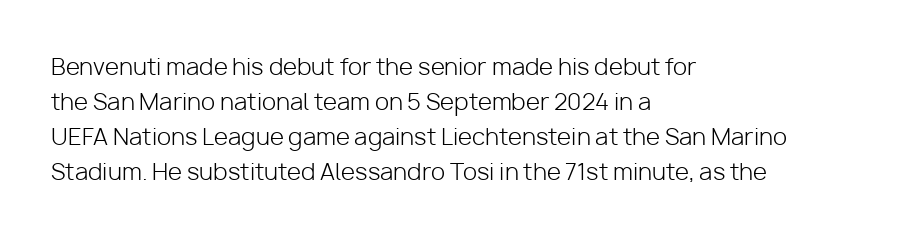
{"italic": "no", "bold": "no", "underline": "no", "align": "left", "line_spacing": "normal", "line_spacing_ratio": 1.52, "letter_spacing": "normal", "letter_spacing_em": 0.0, "glyph_px": 23}
